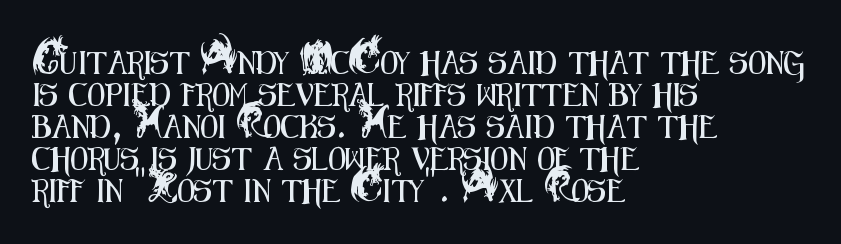
Q: Is the text italic (slanted)? A: No, it is upright.
Q: Is the text underlined? A: No.
Q: How is the paragraph aligned? A: Left-aligned.
Q: Is the spacing between letters normal or unusually wide? A: Normal.
Q: Is the spacing between lines tight, normal or loose? A: Normal.
